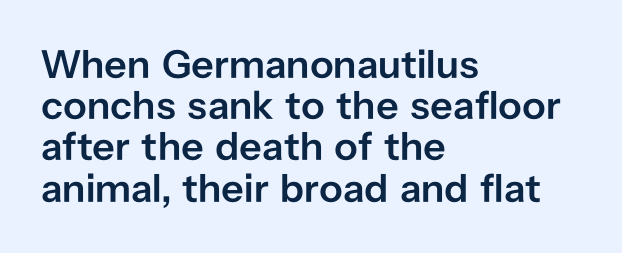
Glance below the letters and you will spot only blank space. Typographically, this falls in the sans-serif category. Vertically, the passage feels compressed, each row crowding the next. Proportional: the letters do not fall into vertical columns. Letter spacing: default. The type sits square on the baseline with zero lean.
